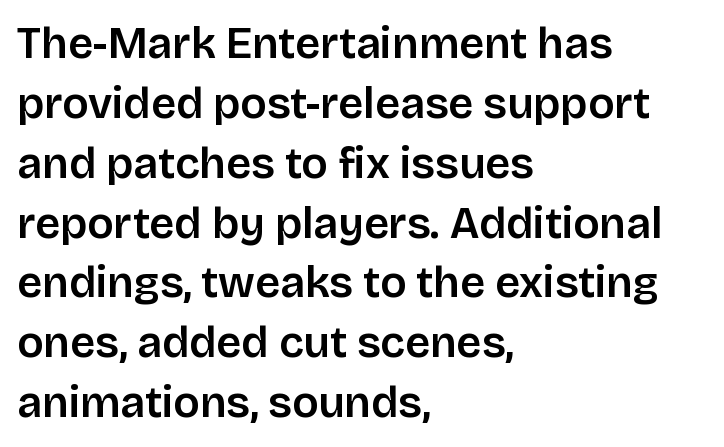
{"serif": "no", "italic": "no", "bold": "semi", "weight": "semibold", "width": "normal", "stroke_contrast": "low", "x_height": "large", "monospaced": "no", "underline": "no", "align": "left", "line_spacing": "normal", "line_spacing_ratio": 1.36, "letter_spacing": "normal", "letter_spacing_em": 0.0, "glyph_px": 44}
